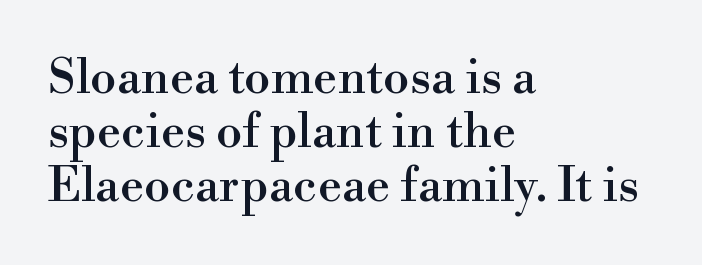
{"serif": "yes", "italic": "no", "width": "normal", "x_height": "small", "monospaced": "no", "underline": "no", "align": "left", "line_spacing": "tight", "line_spacing_ratio": 1.12, "letter_spacing": "normal", "letter_spacing_em": 0.0, "glyph_px": 48}
